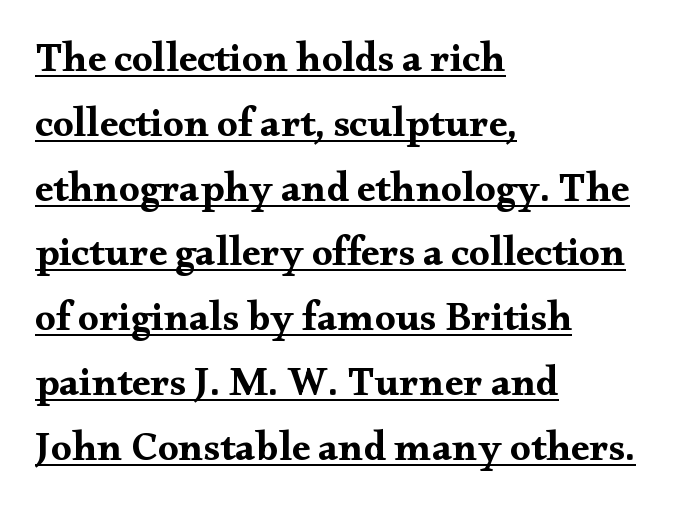
{"serif": "yes", "italic": "no", "bold": "yes", "weight": "bold", "width": "wide", "stroke_contrast": "medium", "x_height": "small", "monospaced": "no", "underline": "yes", "align": "left", "line_spacing": "normal", "line_spacing_ratio": 1.58, "letter_spacing": "normal", "letter_spacing_em": 0.0, "glyph_px": 41}
